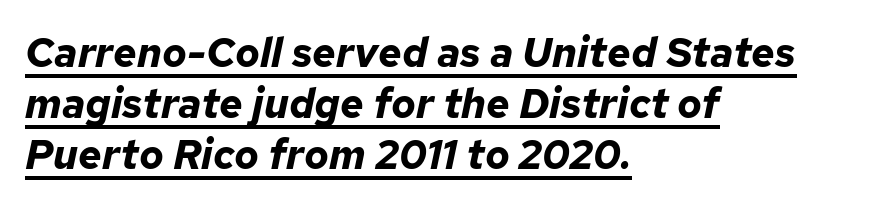
{"italic": "yes", "lean": "right", "slant_degrees": 12, "bold": "yes", "weight": "bold", "width": "normal", "stroke_contrast": "low", "x_height": "medium", "monospaced": "no", "underline": "yes", "align": "left", "line_spacing": "normal", "line_spacing_ratio": 1.25, "letter_spacing": "normal", "letter_spacing_em": 0.0, "glyph_px": 41}
